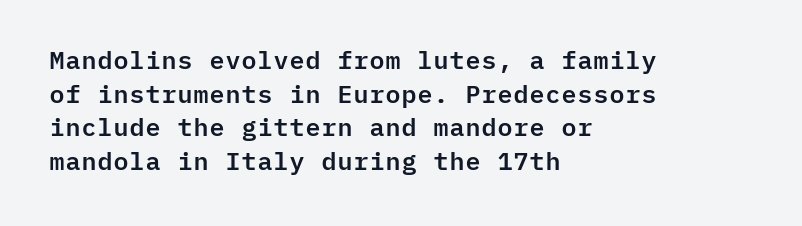
The image shows 25 px text type, upright; set left-aligned, normal line spacing (1.35x), normal letter spacing, not underlined.
